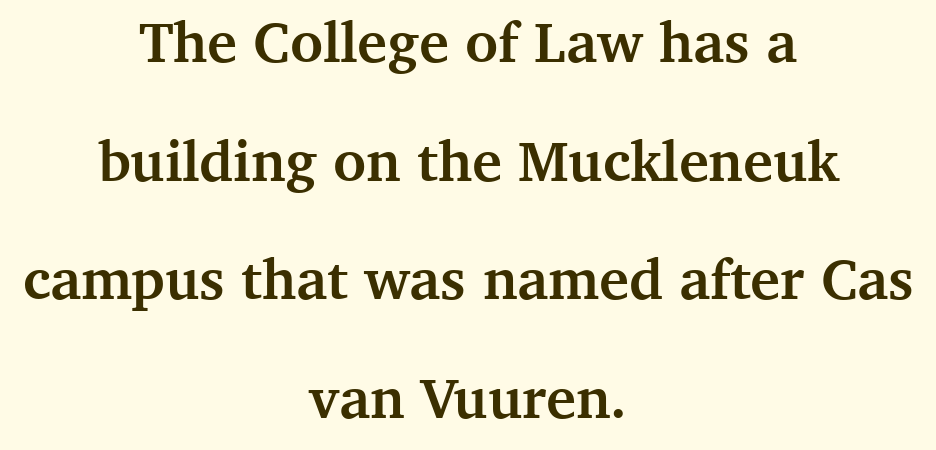
The image shows 57 px semibold serif type, upright; set centered, loose line spacing (2.08x), normal letter spacing, not underlined; medium stroke contrast and a medium x-height.
